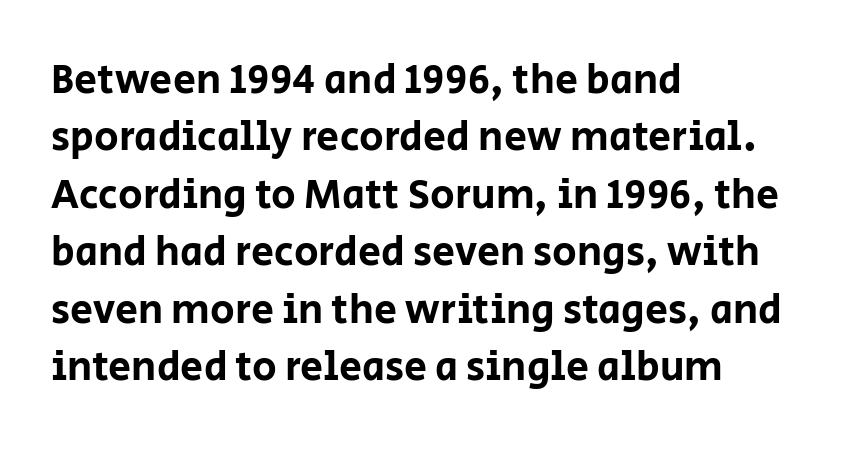
{"serif": "no", "italic": "no", "width": "normal", "stroke_contrast": "low", "x_height": "large", "monospaced": "no", "underline": "no", "align": "left", "line_spacing": "normal", "line_spacing_ratio": 1.4, "letter_spacing": "normal", "letter_spacing_em": 0.0, "glyph_px": 41}
